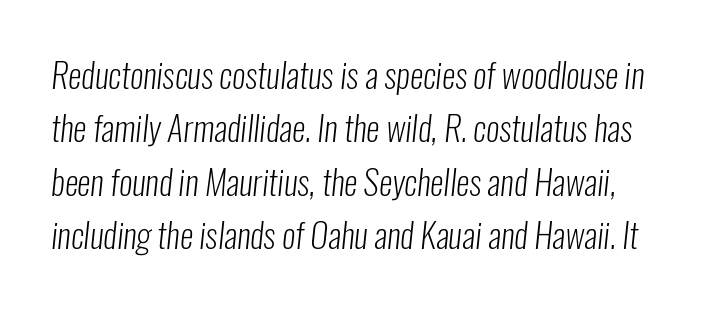
Q: Is the text bold? A: No.
Q: Is the typeface a serif or a sans-serif typeface? A: Sans-serif.
Q: Is the text underlined? A: No.
Q: Is the spacing between letters normal or unusually wide? A: Normal.
Q: Is the spacing between lines tight, normal or loose? A: Normal.
Q: Width (condensed, normal, or wide)? A: Condensed.
Q: Stroke contrast? A: Low.
Q: x-height? A: Medium.
Q: Monospaced? A: No.
